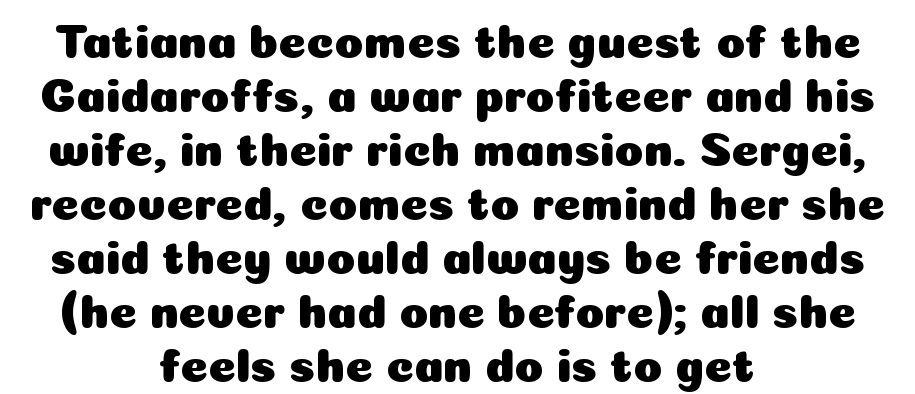
Italic? Not at all — the glyphs are vertical. The letters sit at their default tracking, neither squeezed nor spread. Alignment: centered. Note the varied advance widths — an 'i' is clearly narrower than an 'm'. Letterform terminals end flat and unadorned throughout the passage. The gap between lines stays unmarked.
